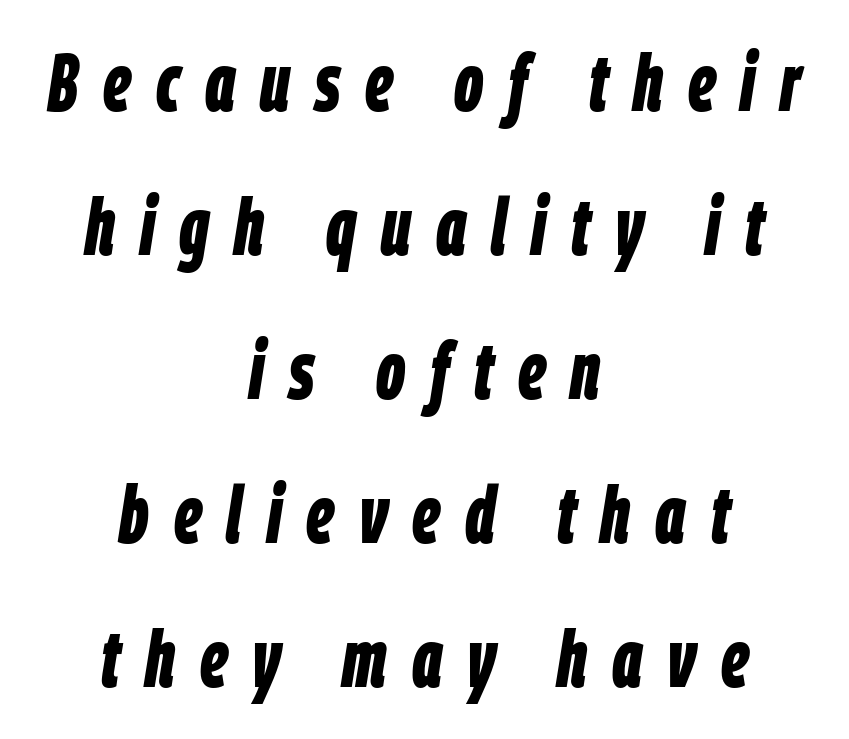
Any mark beneath the type? The region is blank. Leftover space on each line is divided equally before and after the words. The horizontal fit of the characters is loose and conspicuously gappy. Think of a printed novel: that variable character pitch is what you see here.
